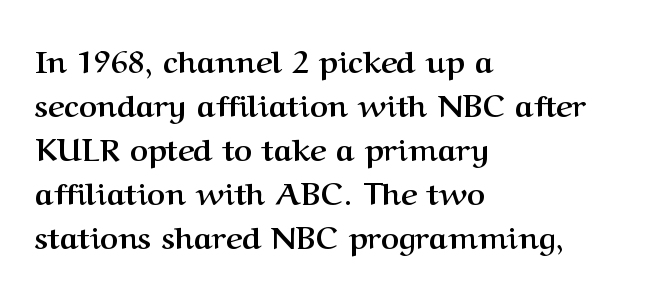
The passage shown has conventional tracking throughout. Typographic density is high because the face is bold. Each letter keeps its own natural width here, so spacing adapts to shape. Decoration check: the copy has no underline. Serif or sans? Serif — the stroke terminals have little feet. The rag falls on the right side of this text block.
